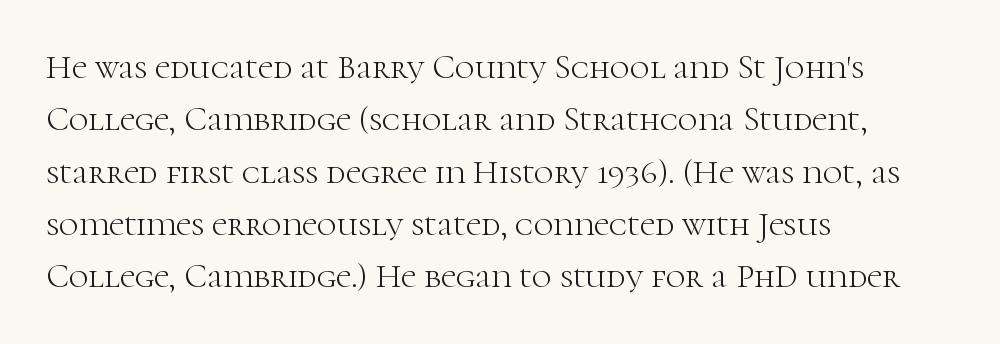
The image shows 34 px light serif type, upright; set left-aligned, normal line spacing (1.54x), normal letter spacing, not underlined; high stroke contrast and a medium x-height.
